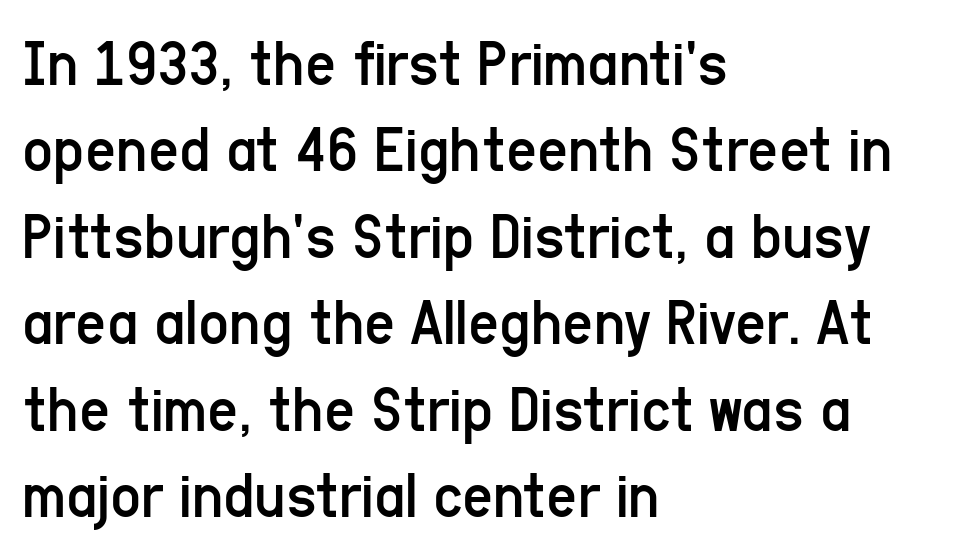
{"serif": "no", "italic": "no", "bold": "no", "weight": "regular", "width": "condensed", "stroke_contrast": "low", "x_height": "medium", "monospaced": "no", "underline": "no", "align": "left", "line_spacing": "normal", "line_spacing_ratio": 1.29, "letter_spacing": "normal", "letter_spacing_em": 0.0, "glyph_px": 67}
